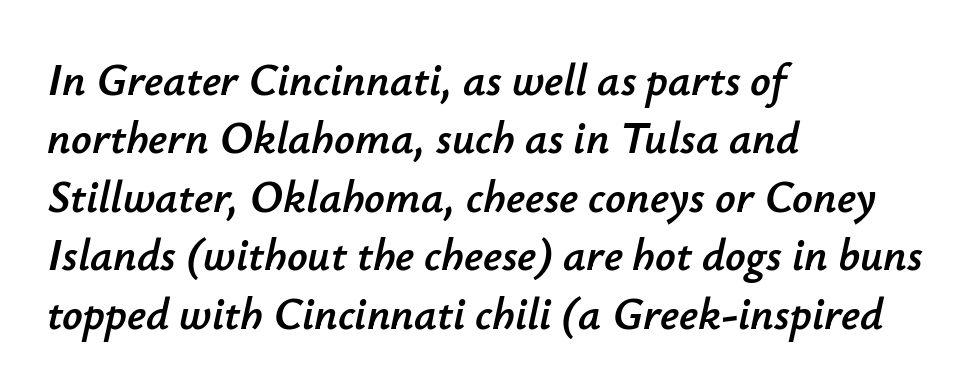
Nobody touched the tracking dial on this one. Summary of vertical rhythm: regular, with standard interline spacing. Quick note: underline off. The face used here has a pronounced slope to its letters. These lines are set flush left with a ragged right edge.
